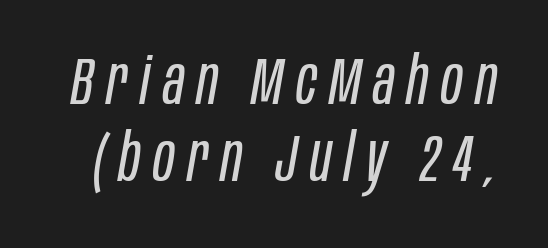
The image shows 66 px regular-weight, condensed type, italic (leaning right); set line spacing 1.16x, not underlined; low stroke contrast and a large x-height.
